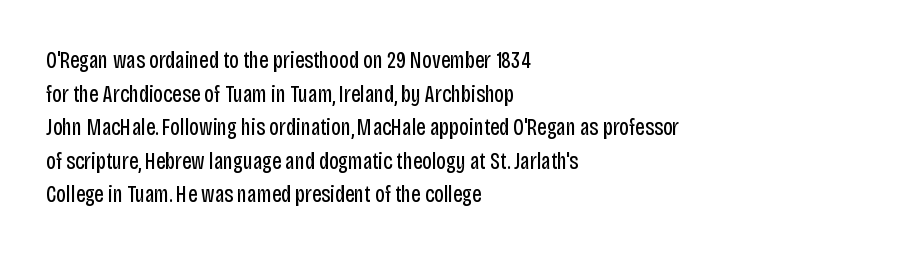
The image shows 23 px text type, upright; set left-aligned, normal line spacing (1.46x), normal letter spacing, not underlined.
